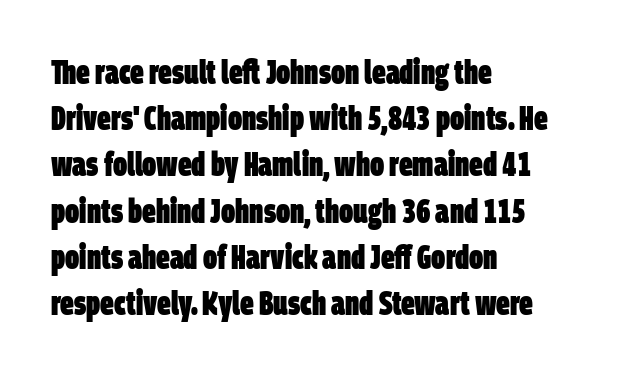
{"serif": "no", "bold": "yes", "weight": "heavy", "width": "condensed", "stroke_contrast": "low", "x_height": "large", "monospaced": "no", "underline": "no", "align": "left", "line_spacing": "normal", "line_spacing_ratio": 1.36, "letter_spacing": "normal", "letter_spacing_em": 0.0, "glyph_px": 34}
